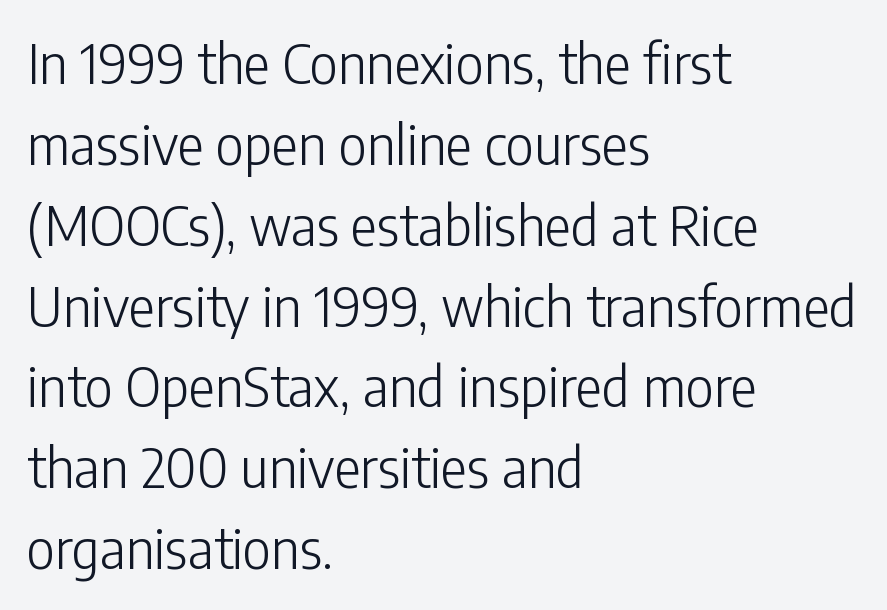
{"serif": "no", "italic": "no", "bold": "no", "weight": "light", "width": "condensed", "stroke_contrast": "low", "x_height": "medium", "monospaced": "no", "underline": "no", "align": "left", "line_spacing": "normal", "line_spacing_ratio": 1.47, "letter_spacing": "normal", "letter_spacing_em": 0.0, "glyph_px": 55}
